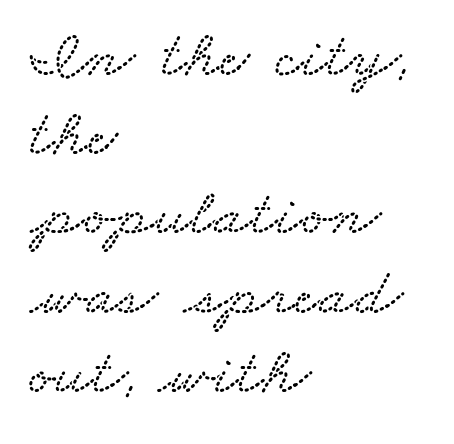
The image shows 66 px wide type; set left-aligned, line spacing 1.2x, normal letter spacing, not underlined; low stroke contrast and a small x-height.
